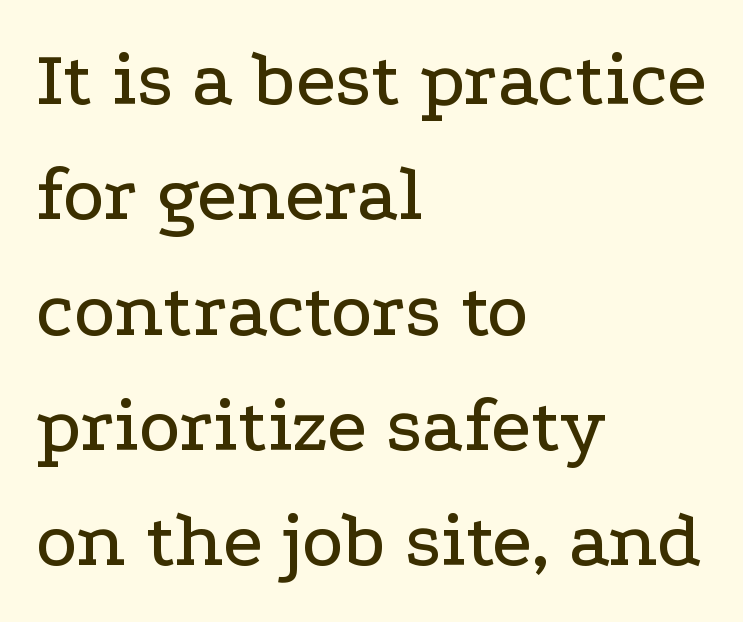
The image shows 79 px wide serif type, upright; set left-aligned, normal line spacing (1.46x), normal letter spacing, not underlined; low stroke contrast and a medium x-height.
